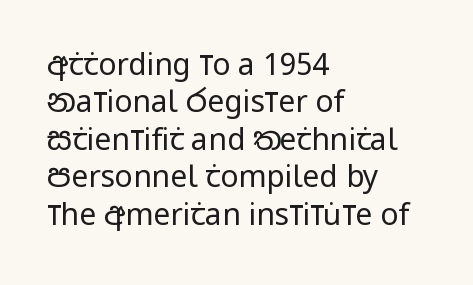
{"serif": "no", "italic": "no", "bold": "no", "weight": "regular", "width": "condensed", "stroke_contrast": "low", "x_height": "large", "monospaced": "no", "underline": "no", "align": "left", "line_spacing": "normal", "line_spacing_ratio": 1.25, "letter_spacing": "normal", "letter_spacing_em": 0.0, "glyph_px": 30}
